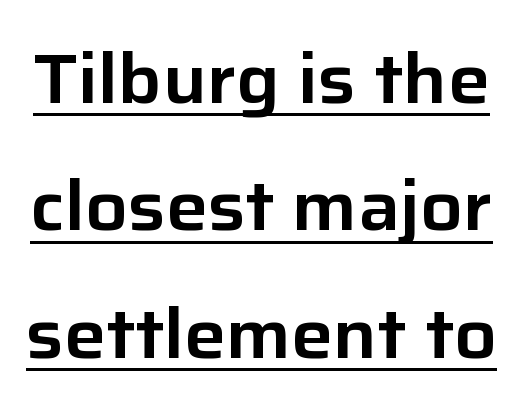
The image shows 70 px sans-serif type, upright; set line spacing 1.82x, normal letter spacing, underlined; low stroke contrast and a medium x-height.
